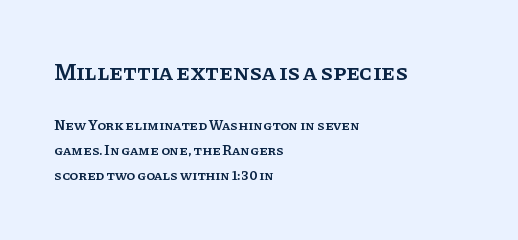
Q: Is the text bold? A: Semi-bold.
Q: Is the text italic (slanted)? A: No, it is upright.
Q: Is the text underlined? A: No.
Q: How is the paragraph aligned? A: Left-aligned.
Q: Is the spacing between letters normal or unusually wide? A: Normal.
Q: Which block of text is set in a larger size, the first (top) or the second (bottom)? A: The first (top) one.
